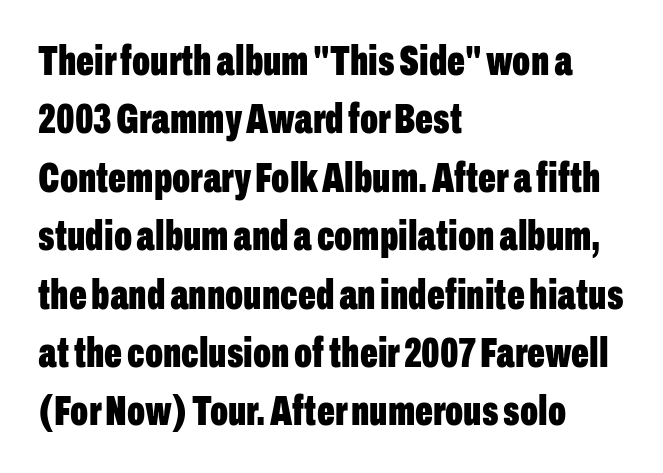
Glance below the letters and you will spot only blank space. Character widths vary here, with narrow letters taking less room than wide ones. In CSS terms this would be text-align: left. Line spacing here is normal. The font is running at its bold setting.
